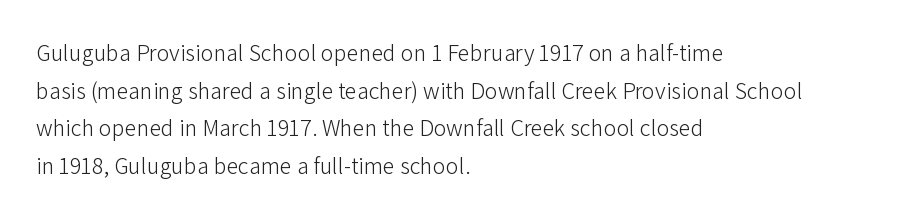
{"italic": "no", "bold": "no", "underline": "no", "align": "left", "line_spacing": "normal", "line_spacing_ratio": 1.57, "letter_spacing": "normal", "letter_spacing_em": 0.0, "glyph_px": 24}
